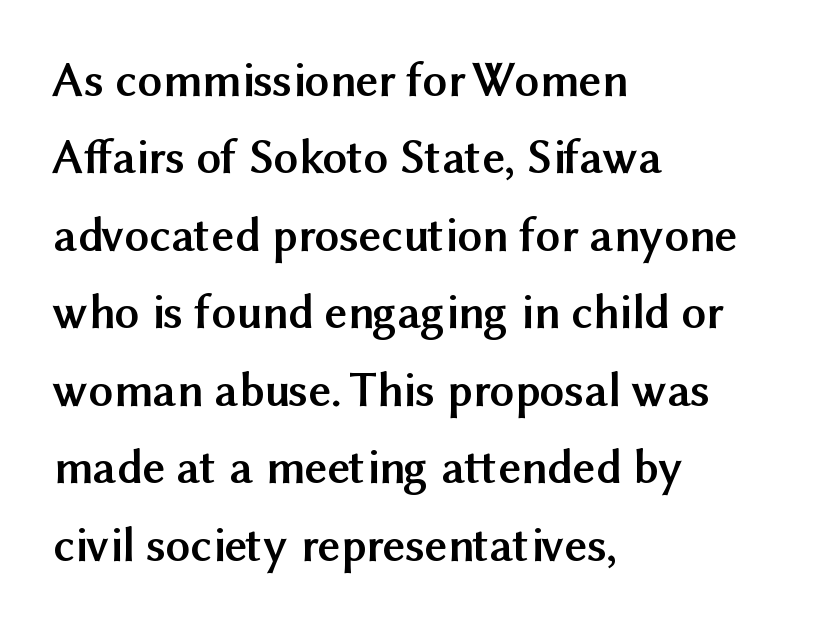
Q: Is the text bold? A: Yes.
Q: Is the text italic (slanted)? A: No, it is upright.
Q: Is the typeface a serif or a sans-serif typeface? A: Sans-serif.
Q: Is the text underlined? A: No.
Q: How is the paragraph aligned? A: Left-aligned.
Q: Is the spacing between letters normal or unusually wide? A: Normal.
Q: Is the spacing between lines tight, normal or loose? A: Normal.
Q: Width (condensed, normal, or wide)? A: Normal.
Q: Stroke contrast? A: Medium.
Q: x-height? A: Medium.
Q: Monospaced? A: No.
